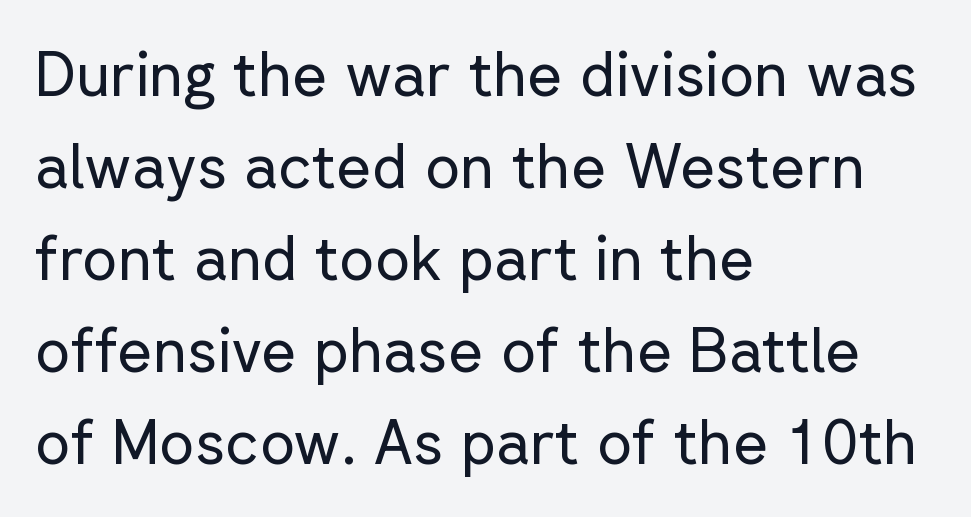
Typographically, this falls in the sans-serif category. The typeface has the unassuming heft of standard copy or less. Reading down the column, the eye jumps a familiar distance to each next line. The letterforms sit shoulder to shoulder at normal distance.
